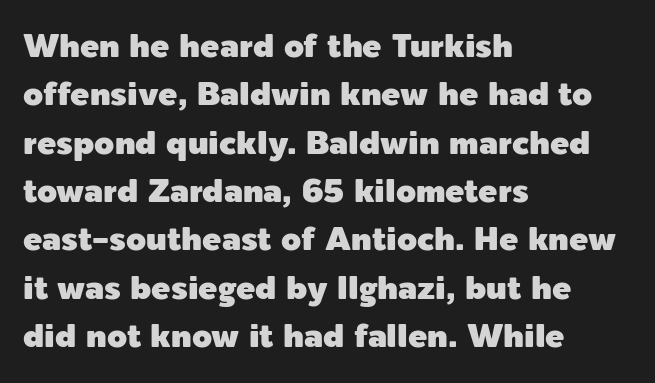
The image shows 32 px sans-serif type, upright; set left-aligned, normal line spacing (1.51x), normal letter spacing, not underlined; a medium x-height.
